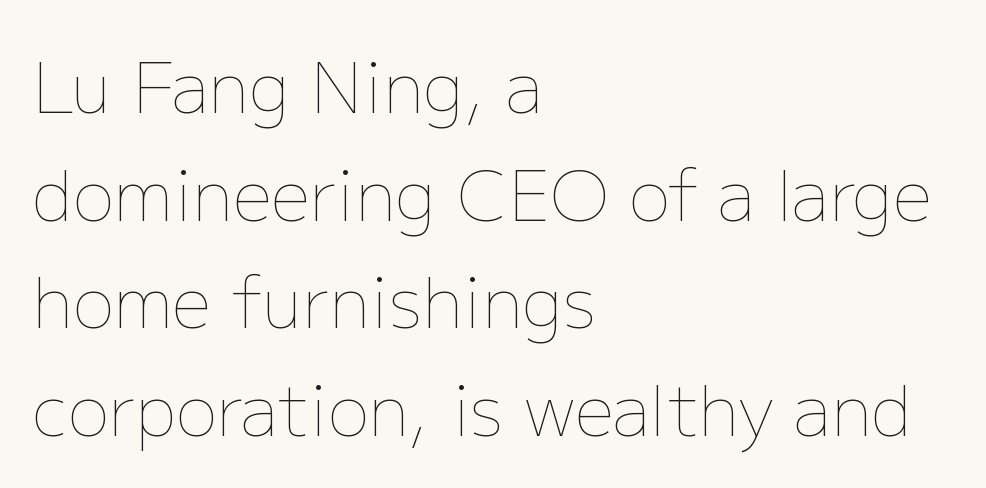
The image shows 69 px thin type, upright; set left-aligned, normal line spacing (1.56x), normal letter spacing, not underlined; low stroke contrast and a medium x-height.
